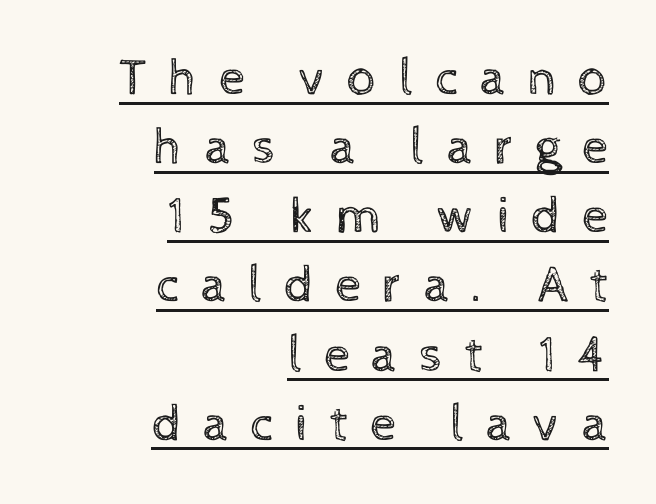
Does extra space separate the letters? Yes, quite a lot of it. The paragraph has a hard right edge and a soft left edge. These lines are rendered in a variable-pitch font. Vertically, the passage feels balanced, rows spaced as you'd expect.
